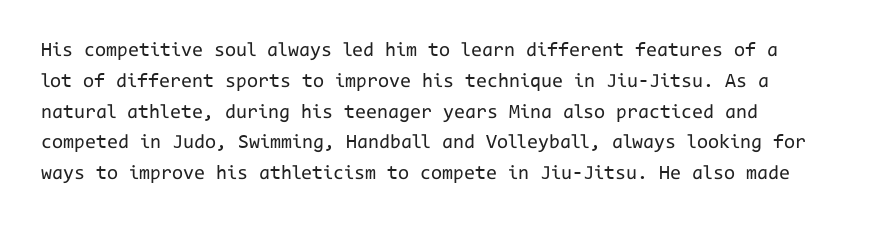
Q: Is the text bold? A: No.
Q: Is the text italic (slanted)? A: No, it is upright.
Q: Is the text underlined? A: No.
Q: Is the spacing between letters normal or unusually wide? A: Normal.
Q: Is the spacing between lines tight, normal or loose? A: Normal.
